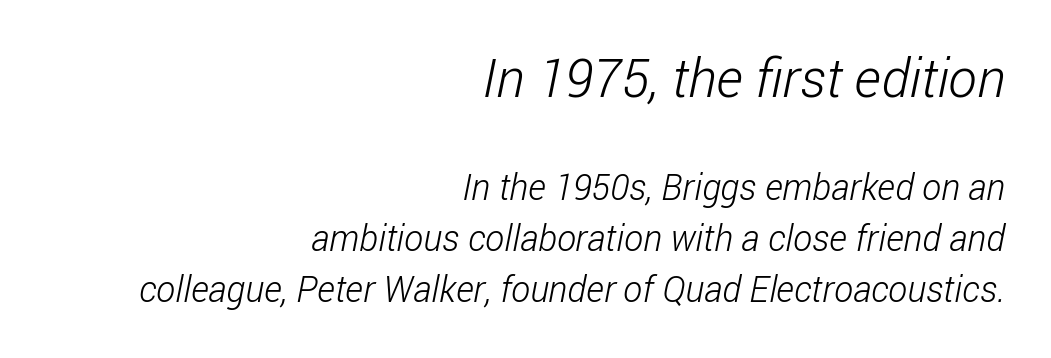
The words here are not underlined. Nope, no serifs anywhere on these letters. The compositor pushed each line to the right boundary. The font sits on the lighter half of the weight spectrum, regular included. Between these two stacked blocks, the higher one wins on size. Students, observe: this is what conventionally led text looks like.
